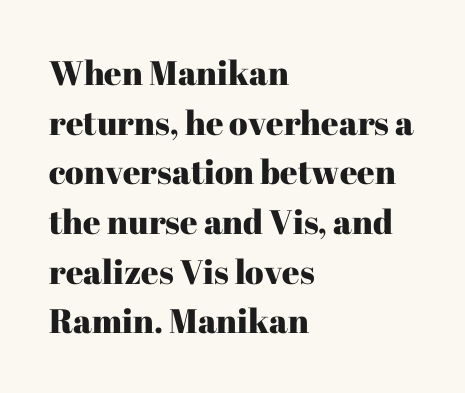
Note the varied advance widths — an 'i' is clearly narrower than an 'm'. The setting favours the left margin, as ordinary paragraphs usually do. Italic: no, the glyphs are upright roman. Old-style or modern, the face here clearly has serifs. Any mark beneath the type? The region is blank.
